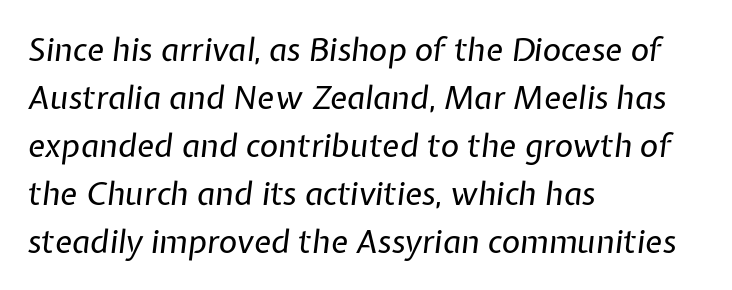
Q: Is the text bold? A: No.
Q: Is the text italic (slanted)? A: Yes, it leans right by about 7 degrees.
Q: Is the text underlined? A: No.
Q: How is the paragraph aligned? A: Left-aligned.
Q: Is the spacing between letters normal or unusually wide? A: Normal.
Q: Is the spacing between lines tight, normal or loose? A: Normal.
Q: Width (condensed, normal, or wide)? A: Normal.
Q: Stroke contrast? A: Low.
Q: x-height? A: Medium.
Q: Monospaced? A: No.
